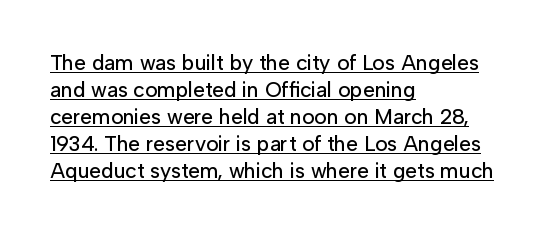
Has an underline been added? It has. If you measured baseline to baseline, you'd find a middling distance. A student would call this left alignment; a typographer would say flush left, rag right. The letters stand straight up with perfectly vertical stems. Honestly, the letter spacing is just normal — you wouldn't notice it.
